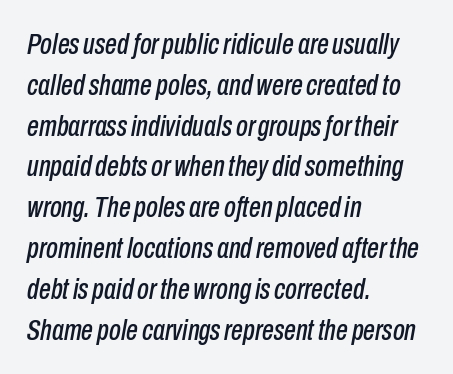
Each word holds together tightly as a unit, with standard inter-letter gaps. Underline: absent. The line-height multiplier appears to be the usual default. Compared with a centered layout, this one pins lines to the left instead. Varying glyph widths throughout — classic text-font behaviour. Characters are canted at an angle relative to the baseline's perpendicular.
